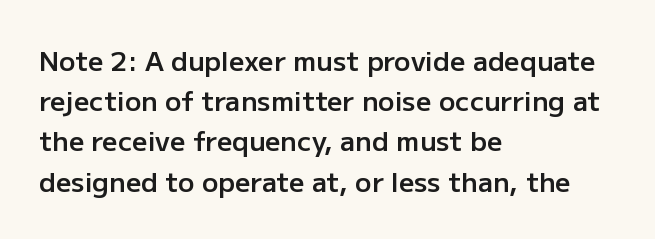
The image shows 27 px text type, upright; set left-aligned, normal line spacing (1.49x), normal letter spacing, not underlined.
